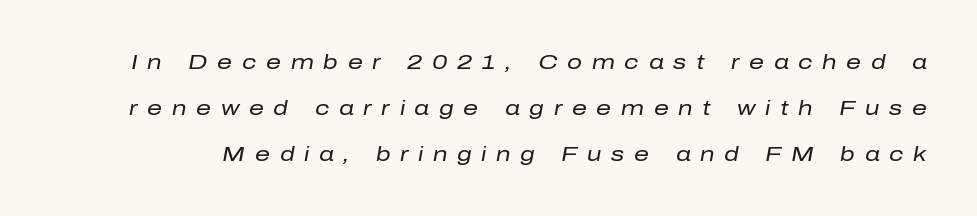
The image shows 21 px text type, italic (leaning right); set loose line spacing (2.18x), unusually wide letter spacing (+0.46 em), not underlined.
